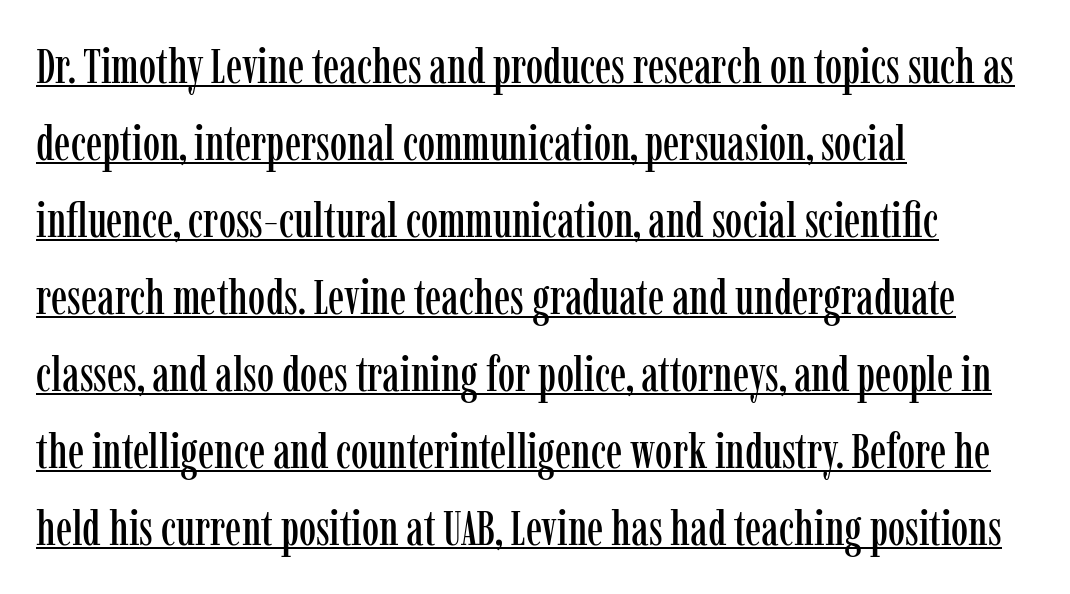
Regarding leading, the lines here are spaced in the standard way. Leftover space on each line is placed entirely after the last word. The lettering is marked with a stroke running underneath it. Characters follow at the spacing the type designer built in. Is this a sans? No — the strokes have serifs. Varying glyph widths throughout — classic text-font behaviour.
